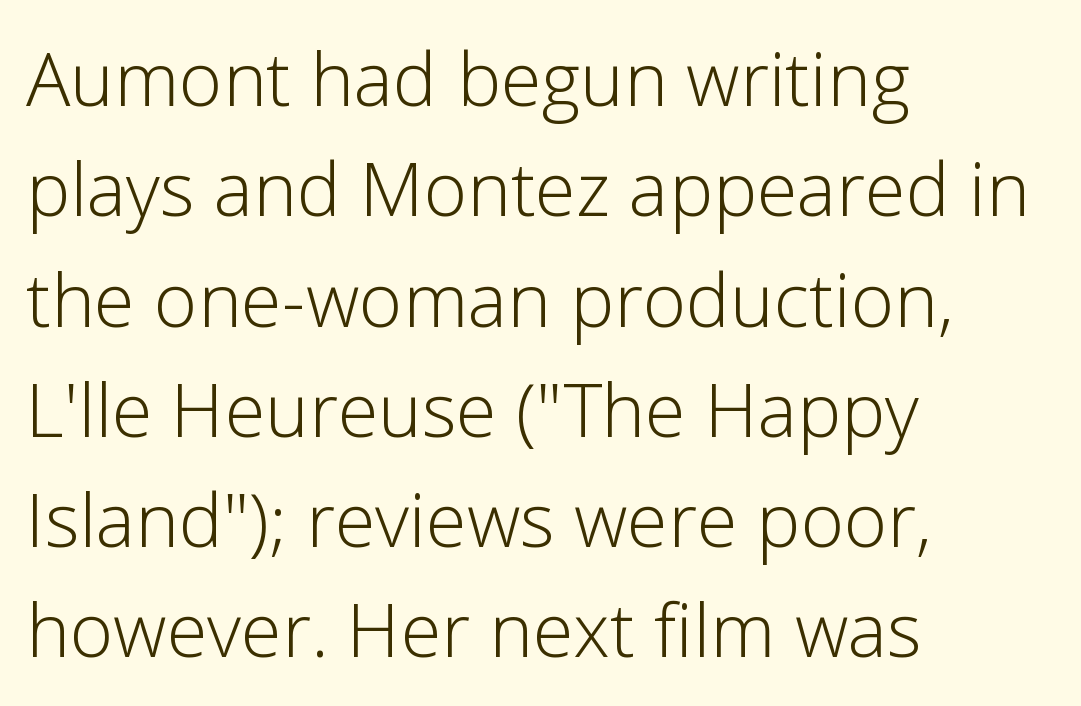
What's the leading like? Ordinary, nothing unusual. Here the designer chose a conventional face with non-uniform glyph widths. Here the glyphs are tracked normally, forming tight word shapes. Posture: upright roman. Weight: regular or lighter. Does the type have serifs? No, each stem ends abruptly.
